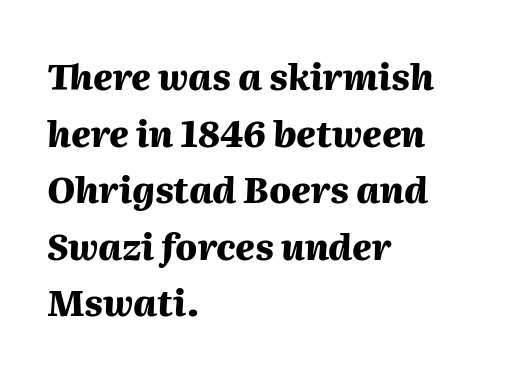
Q: Is the text bold? A: Yes.
Q: Is the text italic (slanted)? A: Yes, it leans right by about 2 degrees.
Q: Is the text underlined? A: No.
Q: How is the paragraph aligned? A: Left-aligned.
Q: Is the spacing between letters normal or unusually wide? A: Normal.
Q: Is the spacing between lines tight, normal or loose? A: Normal.
Q: Width (condensed, normal, or wide)? A: Normal.
Q: Stroke contrast? A: Medium.
Q: x-height? A: Medium.
Q: Monospaced? A: No.
